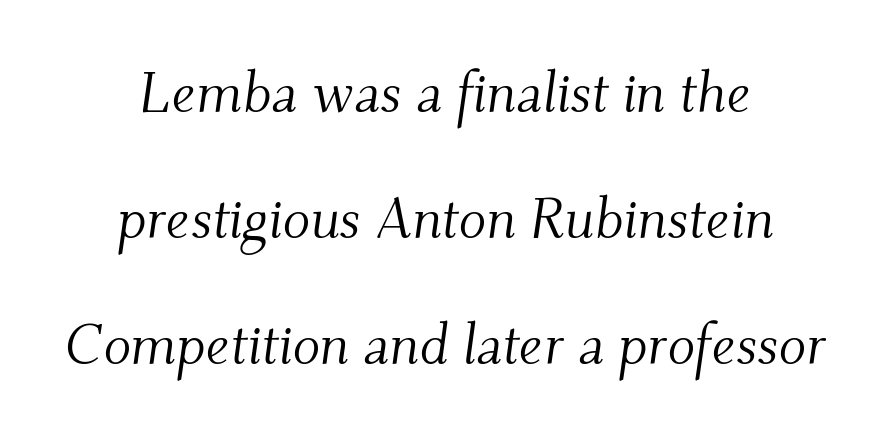
Q: Is the text bold? A: No.
Q: Is the text italic (slanted)? A: Yes, it leans right by about 9 degrees.
Q: Is the typeface a serif or a sans-serif typeface? A: Serif.
Q: Is the text underlined? A: No.
Q: How is the paragraph aligned? A: Centered.
Q: Is the spacing between letters normal or unusually wide? A: Normal.
Q: Is the spacing between lines tight, normal or loose? A: Loose.
Q: Width (condensed, normal, or wide)? A: Normal.
Q: Stroke contrast? A: Medium.
Q: x-height? A: Small.
Q: Monospaced? A: No.
